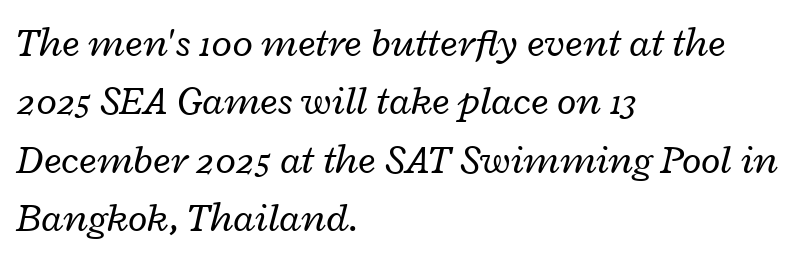
Q: Is the text bold? A: No.
Q: Is the text italic (slanted)? A: Yes, it leans right by about 12 degrees.
Q: Is the text underlined? A: No.
Q: How is the paragraph aligned? A: Left-aligned.
Q: Is the spacing between letters normal or unusually wide? A: Normal.
Q: Is the spacing between lines tight, normal or loose? A: Normal.
Q: Width (condensed, normal, or wide)? A: Wide.
Q: Stroke contrast? A: Low.
Q: x-height? A: Medium.
Q: Monospaced? A: No.
